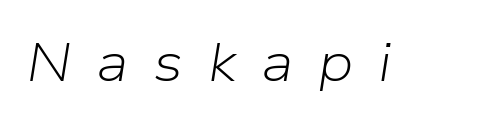
{"italic": "yes", "lean": "right", "slant_degrees": 9, "bold": "no", "weight": "light", "width": "normal", "stroke_contrast": "low", "x_height": "medium", "monospaced": "no", "underline": "no", "letter_spacing": "wide", "letter_spacing_em": 0.45, "glyph_px": 54}
